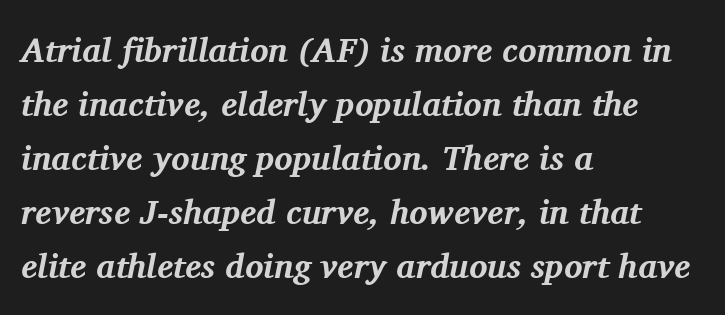
{"serif": "yes", "italic": "yes", "lean": "right", "slant_degrees": 11, "bold": "yes", "weight": "bold", "width": "normal", "stroke_contrast": "medium", "x_height": "medium", "monospaced": "no", "underline": "no", "align": "left", "line_spacing": "normal", "line_spacing_ratio": 1.59, "letter_spacing": "normal", "letter_spacing_em": 0.0, "glyph_px": 34}
